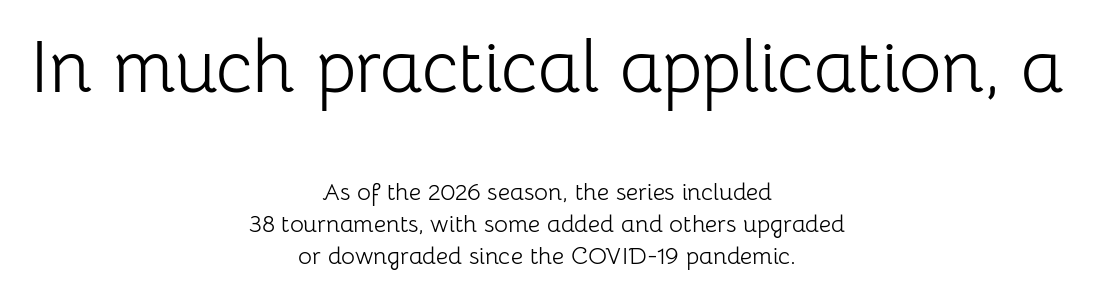
{"serif": "no", "italic": "no", "bold": "no", "weight": "light", "width": "normal", "stroke_contrast": "low", "x_height": "medium", "monospaced": "no", "underline": "no", "align": "center", "line_spacing": "normal", "line_spacing_ratio": 1.33, "letter_spacing": "normal", "letter_spacing_em": 0.0, "larger_block": "first", "size_ratio": 3.04, "glyph_px": 73}
